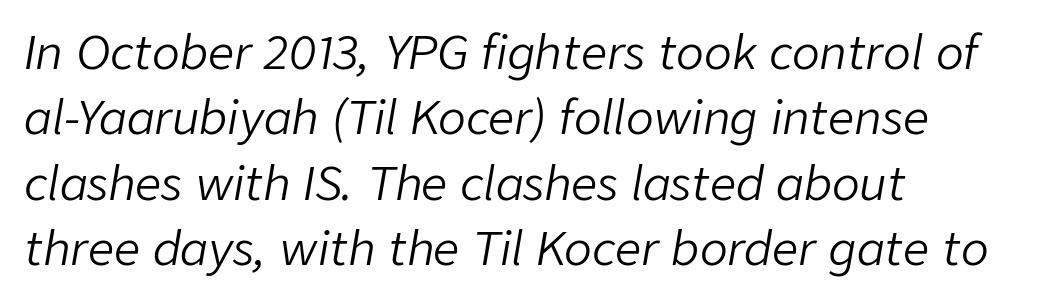
{"italic": "yes", "lean": "right", "slant_degrees": 9, "bold": "no", "weight": "light", "width": "normal", "stroke_contrast": "low", "x_height": "medium", "monospaced": "no", "underline": "no", "align": "left", "line_spacing": "normal", "line_spacing_ratio": 1.42, "letter_spacing": "normal", "letter_spacing_em": 0.0, "glyph_px": 46}
